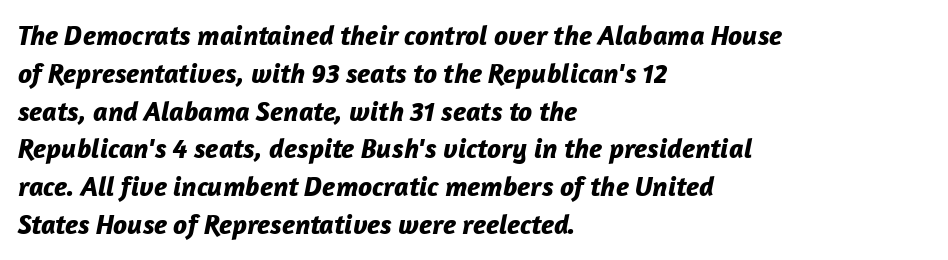
The image shows 28 px bold type, italic (leaning right); set left-aligned, normal line spacing (1.35x), normal letter spacing, not underlined; low stroke contrast and a medium x-height.
